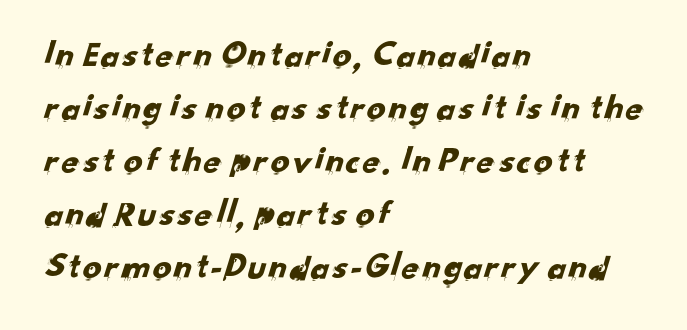
The image shows 37 px sans-serif type; set left-aligned, normal line spacing (1.43x), normal letter spacing, not underlined; low stroke contrast and a small x-height.
